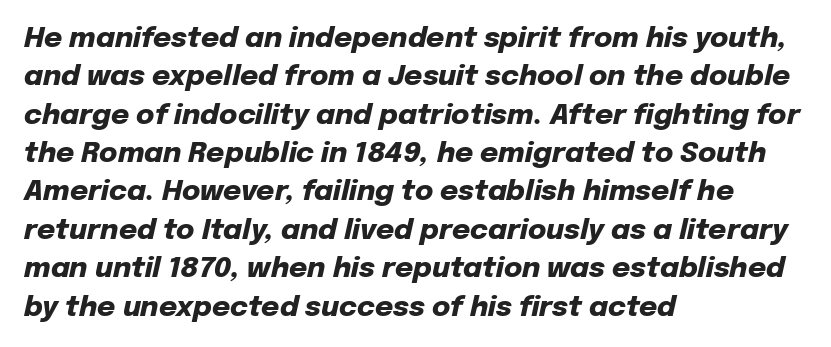
Is this a fixed-width face? No — the glyphs have proportional, varying widths. Chunky letters — that's bold for sure. The paragraph has a hard left edge and a soft right edge. Plain, unruled lines of type. A typesetter would mark this as italic.
